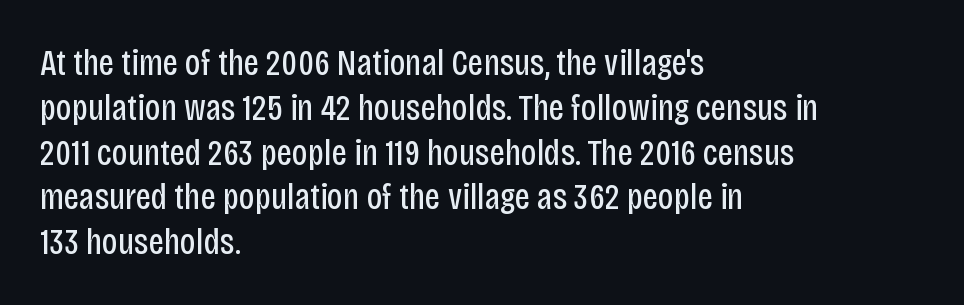
The image shows 37 px regular-weight, condensed sans-serif type, upright; set left-aligned, line spacing 1.21x, normal letter spacing, not underlined; low stroke contrast and a large x-height.
